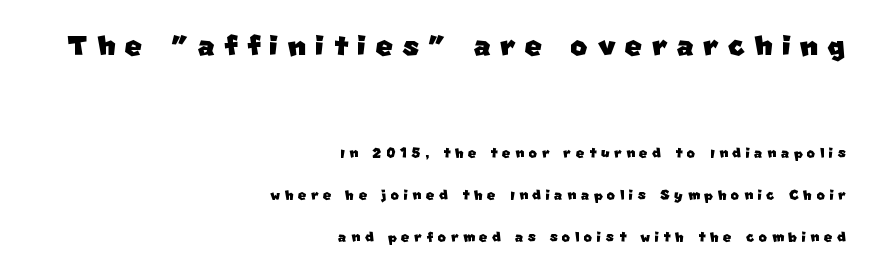
The gap between lines stays unmarked. Reading down the block, your eye finds every line finishing at a fixed right position. In terms of letterspacing, this is a distinctly airy, spread setting. Nothing sits at the stroke ends, so this counts as sans-serif.
